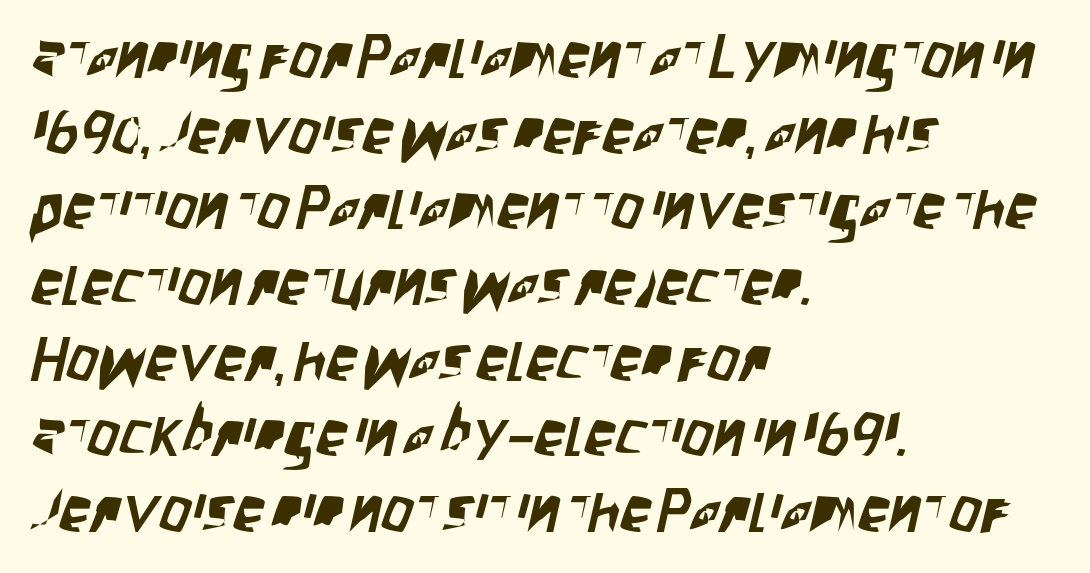
Q: Is the typeface a serif or a sans-serif typeface? A: Sans-serif.
Q: Is the text underlined? A: No.
Q: How is the paragraph aligned? A: Left-aligned.
Q: Is the spacing between letters normal or unusually wide? A: Normal.
Q: Width (condensed, normal, or wide)? A: Condensed.
Q: Stroke contrast? A: Low.
Q: x-height? A: Large.
Q: Monospaced? A: No.
